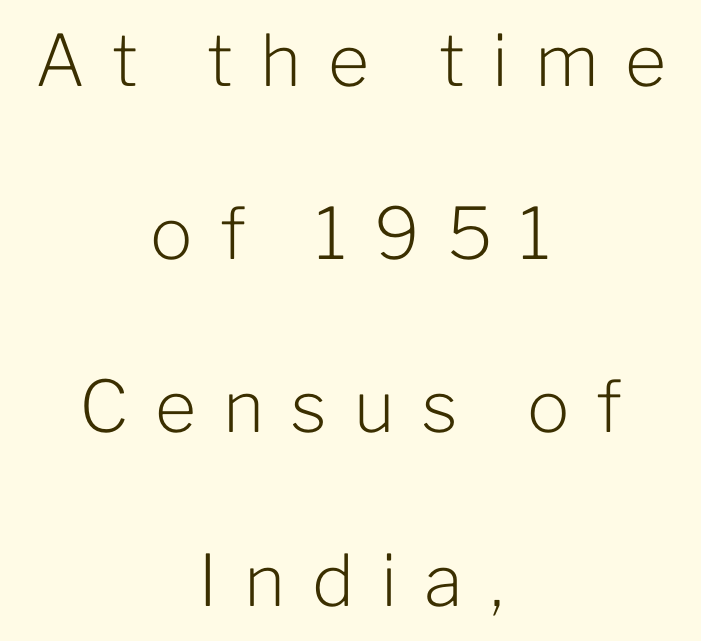
The image shows 71 px light sans-serif type, upright; set centered, loose line spacing (2.44x), unusually wide letter spacing (+0.38 em), not underlined; low stroke contrast and a medium x-height.
